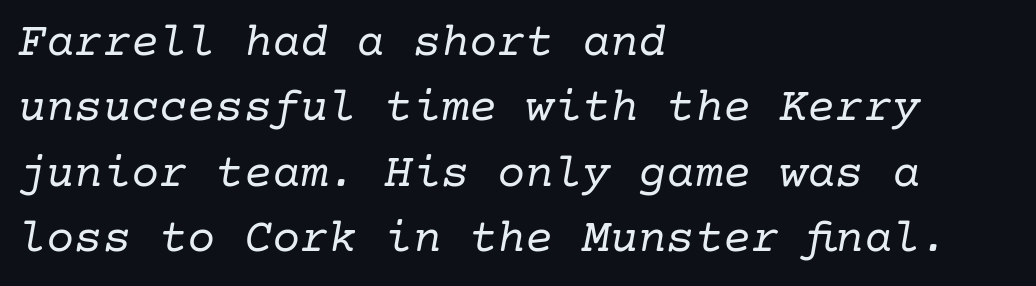
The image shows 47 px regular-weight serif type, italic (leaning right); set left-aligned, normal line spacing (1.39x), normal letter spacing, not underlined; low stroke contrast and a medium x-height.
